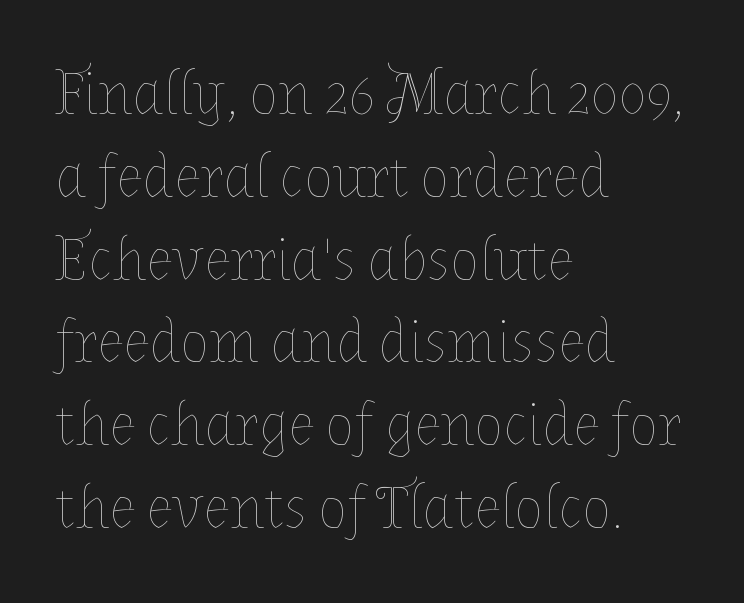
Q: Is the text bold? A: No.
Q: Is the text italic (slanted)? A: No, it is upright.
Q: Is the text underlined? A: No.
Q: How is the paragraph aligned? A: Left-aligned.
Q: Is the spacing between letters normal or unusually wide? A: Normal.
Q: Is the spacing between lines tight, normal or loose? A: Normal.
Q: Width (condensed, normal, or wide)? A: Normal.
Q: Stroke contrast? A: Low.
Q: x-height? A: Medium.
Q: Monospaced? A: No.
